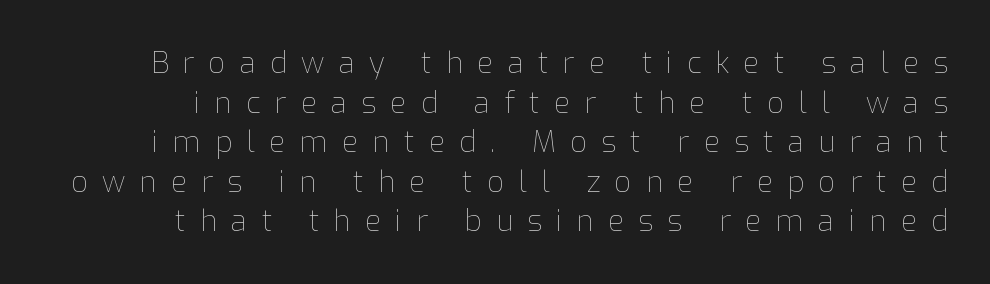
Q: Is the text bold? A: No.
Q: Is the text italic (slanted)? A: No, it is upright.
Q: Is the text underlined? A: No.
Q: Is the spacing between letters normal or unusually wide? A: Unusually wide.
Q: Is the spacing between lines tight, normal or loose? A: Normal.
Q: Width (condensed, normal, or wide)? A: Normal.
Q: Stroke contrast? A: Low.
Q: x-height? A: Medium.
Q: Monospaced? A: No.
